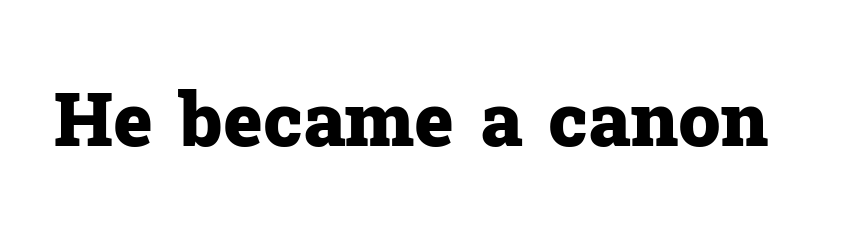
Q: Is the text bold? A: Yes.
Q: Is the text italic (slanted)? A: No, it is upright.
Q: Is the typeface a serif or a sans-serif typeface? A: Serif.
Q: Is the text underlined? A: No.
Q: Is the spacing between letters normal or unusually wide? A: Normal.
Q: Width (condensed, normal, or wide)? A: Normal.
Q: Stroke contrast? A: Low.
Q: x-height? A: Medium.
Q: Monospaced? A: No.
